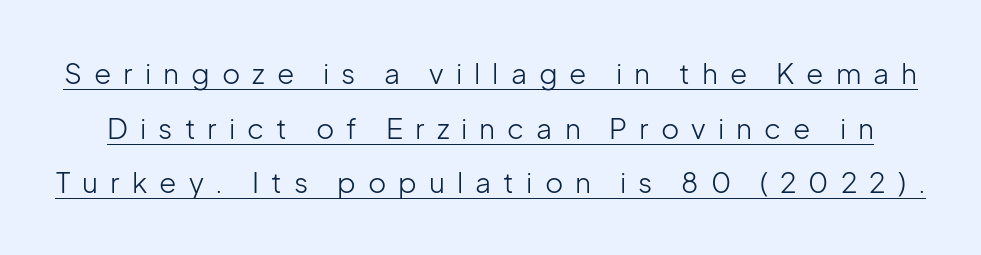
Q: Is the text bold? A: No.
Q: Is the text italic (slanted)? A: No, it is upright.
Q: Is the typeface a serif or a sans-serif typeface? A: Sans-serif.
Q: Is the text underlined? A: Yes.
Q: Is the spacing between letters normal or unusually wide? A: Unusually wide.
Q: Is the spacing between lines tight, normal or loose? A: Loose.
Q: Width (condensed, normal, or wide)? A: Normal.
Q: Stroke contrast? A: Low.
Q: x-height? A: Medium.
Q: Monospaced? A: No.
